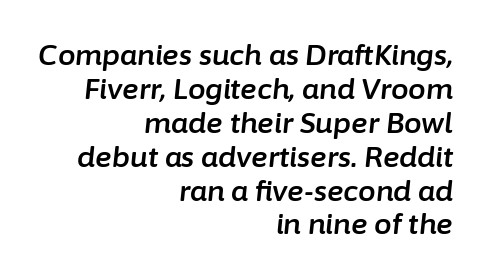
Q: Is the text italic (slanted)? A: Yes, it leans right by about 6 degrees.
Q: Is the text underlined? A: No.
Q: How is the paragraph aligned? A: Right-aligned.
Q: Is the spacing between letters normal or unusually wide? A: Normal.
Q: Width (condensed, normal, or wide)? A: Normal.
Q: Stroke contrast? A: Low.
Q: x-height? A: Medium.
Q: Monospaced? A: No.
